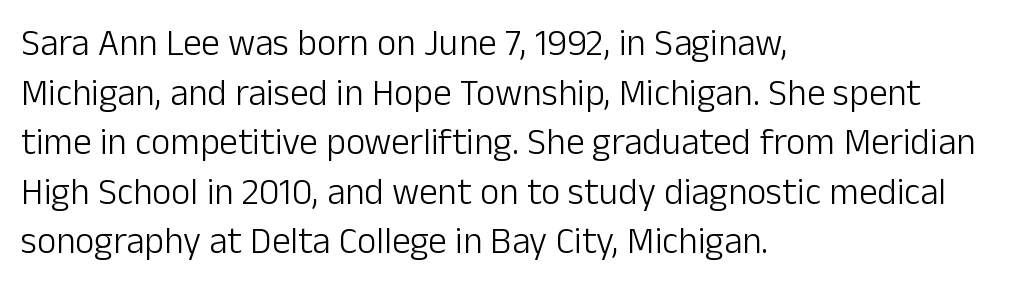
The image shows 37 px light sans-serif type, upright; set left-aligned, normal line spacing (1.34x), normal letter spacing, not underlined; low stroke contrast and a medium x-height.
